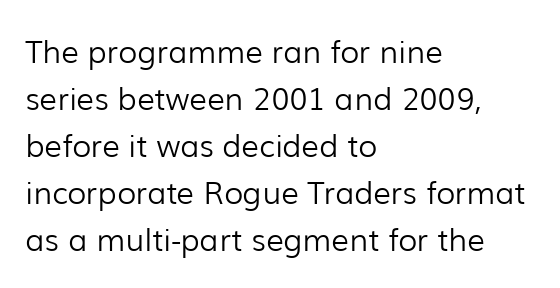
The image shows 31 px light sans-serif type, upright; set left-aligned, normal line spacing (1.52x), normal letter spacing, not underlined; low stroke contrast and a medium x-height.
